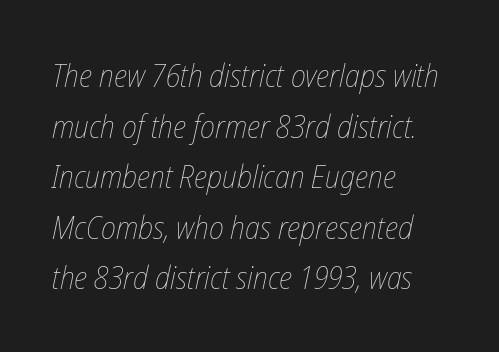
The image shows 32 px thin, condensed type, italic (leaning right); set left-aligned, normal line spacing (1.58x), normal letter spacing, not underlined; low stroke contrast and a medium x-height.
